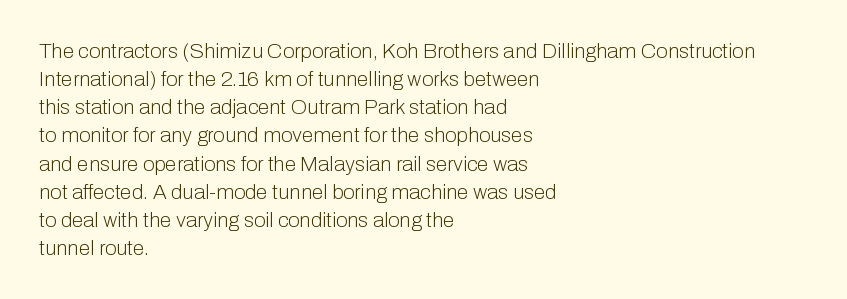
{"italic": "no", "bold": "no", "underline": "no", "align": "left", "line_spacing": "normal", "line_spacing_ratio": 1.34, "letter_spacing": "normal", "letter_spacing_em": 0.0, "glyph_px": 21}
